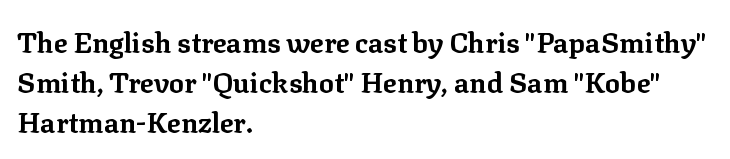
The image shows 28 px bold serif type, upright; set left-aligned, normal line spacing (1.42x), normal letter spacing, not underlined; low stroke contrast and a medium x-height.
